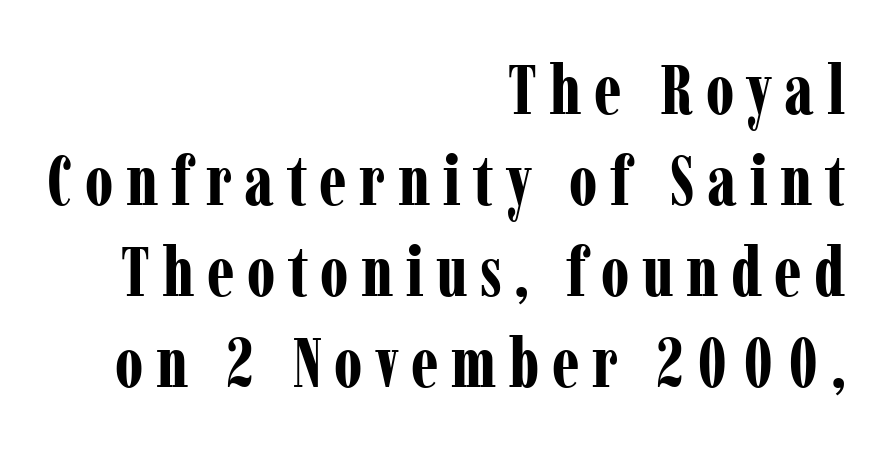
{"serif": "yes", "italic": "no", "bold": "yes", "weight": "bold", "width": "condensed", "stroke_contrast": "low", "x_height": "medium", "monospaced": "no", "underline": "no", "align": "right", "line_spacing": "normal", "line_spacing_ratio": 1.3, "glyph_px": 70}
